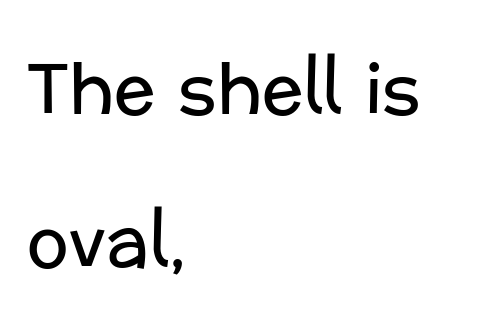
Widely set lines give the paragraph a tall, airy silhouette. Clear beneath every line of the passage. The characters display no serif detailing; their extremities are plain. Do the characters align in a grid? No, the font is proportional. Is there any slant? The stems are plumb.
